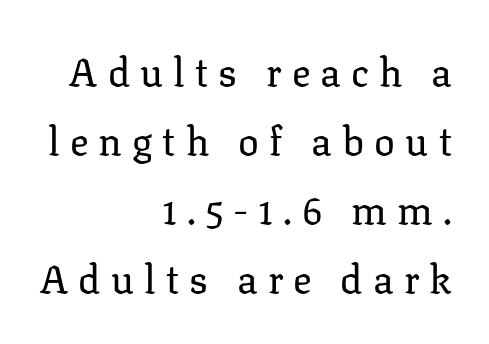
Q: Is the text bold? A: No.
Q: Is the text italic (slanted)? A: No, it is upright.
Q: Is the typeface a serif or a sans-serif typeface? A: Serif.
Q: Is the text underlined? A: No.
Q: How is the paragraph aligned? A: Right-aligned.
Q: Is the spacing between letters normal or unusually wide? A: Unusually wide.
Q: Width (condensed, normal, or wide)? A: Normal.
Q: Stroke contrast? A: Low.
Q: x-height? A: Medium.
Q: Monospaced? A: No.
